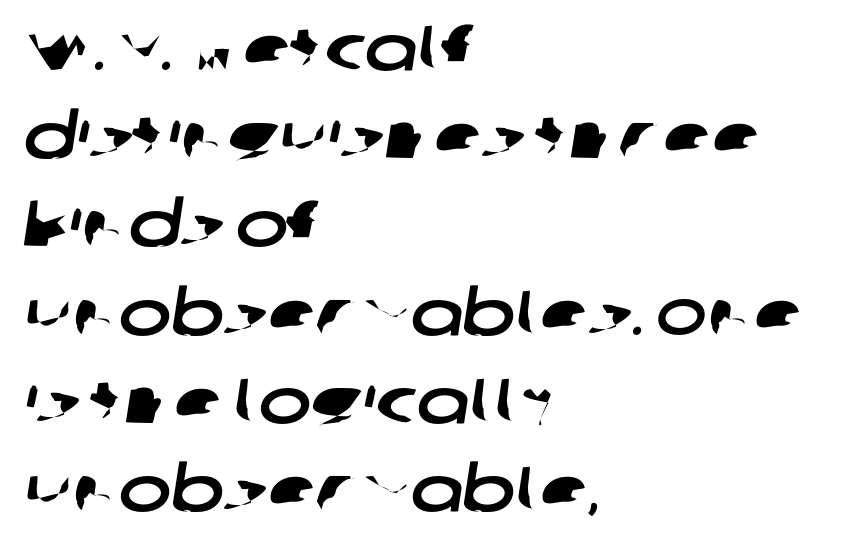
{"serif": "no", "width": "wide", "stroke_contrast": "low", "x_height": "large", "monospaced": "no", "underline": "no", "align": "left", "line_spacing": "normal", "line_spacing_ratio": 1.4, "letter_spacing": "normal", "letter_spacing_em": 0.0, "glyph_px": 63}
